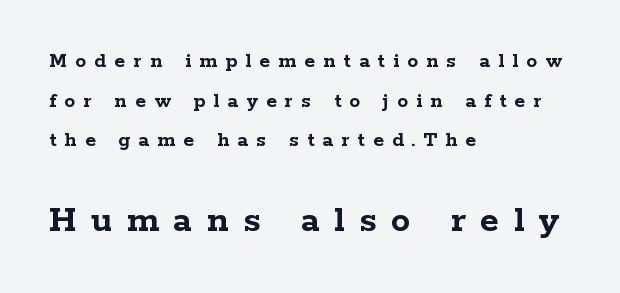
Q: Is the text bold? A: Yes.
Q: Is the text italic (slanted)? A: No, it is upright.
Q: Is the typeface a serif or a sans-serif typeface? A: Serif.
Q: Is the text underlined? A: No.
Q: How is the paragraph aligned? A: Left-aligned.
Q: Is the spacing between letters normal or unusually wide? A: Unusually wide.
Q: Which block of text is set in a larger size, the first (top) or the second (bottom)? A: The second (bottom) one.
Q: Width (condensed, normal, or wide)? A: Wide.
Q: Stroke contrast? A: Low.
Q: x-height? A: Medium.
Q: Monospaced? A: No.
